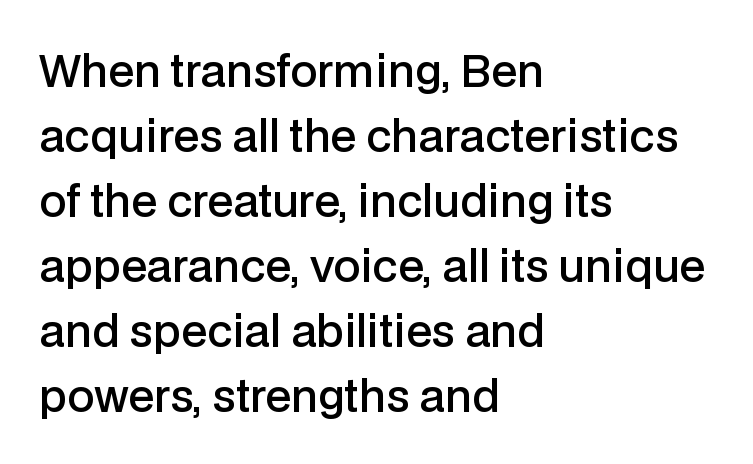
Stems and bowls a touch heavier than normal — semibold. A typesetter would mark this as roman, not italic. Nobody touched the tracking dial on this one. Honestly, there is no underline to notice here at all. How would I describe the line gaps? Plain and ordinary.
